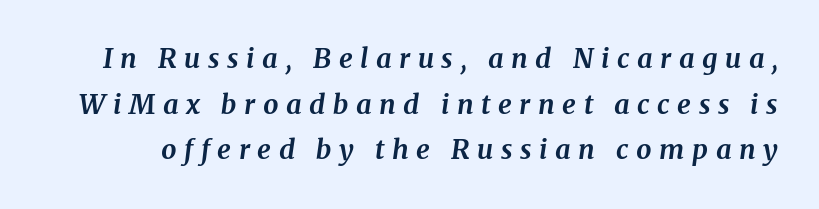
The image shows 27 px bold type, italic (leaning right); set normal line spacing (1.69x), unusually wide letter spacing (+0.28 em), not underlined.
